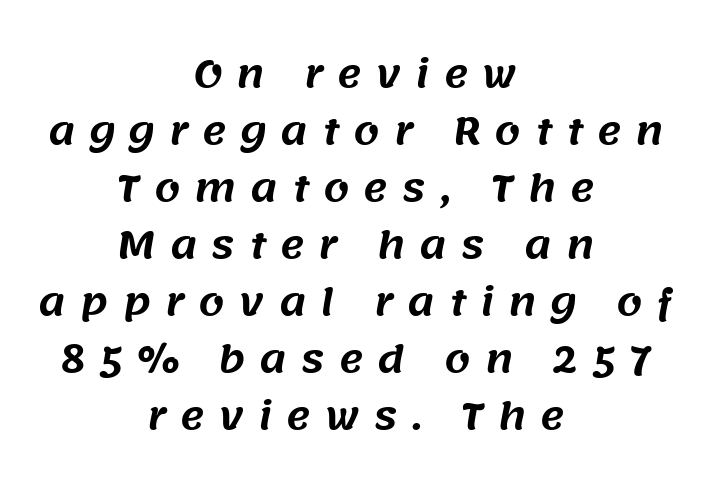
The image shows 37 px sans-serif type; set centered, normal line spacing (1.54x), unusually wide letter spacing (+0.38 em), not underlined; medium stroke contrast and a large x-height.
